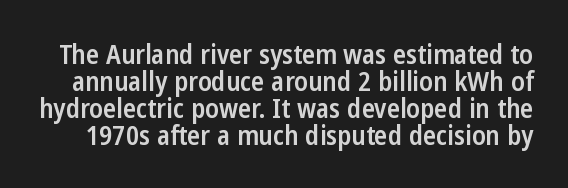
The image shows 27 px text type, upright; set tight line spacing (1.0x), normal letter spacing, not underlined.
